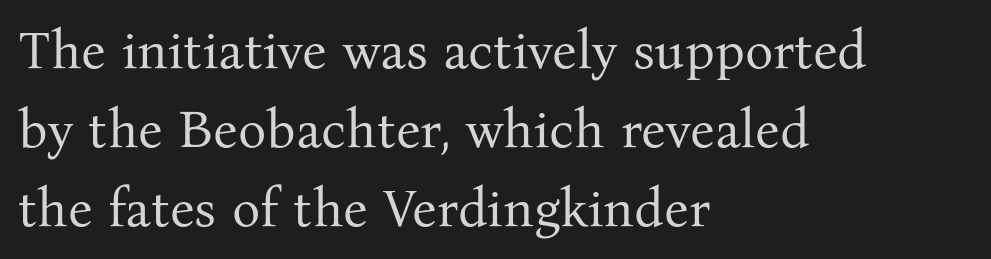
A normal amount of white space separates one row of letters from the next. The glyphs in this specimen are seriffed. Each word holds together tightly as a unit, with standard inter-letter gaps. Horizontal alignment here is leftward, the default for most running prose.
